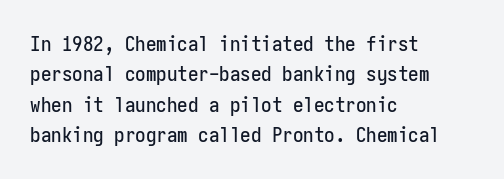
A bare baseline throughout the passage. This rendering uses left alignment, leaving the right contour irregular. Vertical strokes here are truly vertical. Glyph-to-glyph distance matches everyday printed text. If you measured baseline to baseline, you'd find a middling distance.
